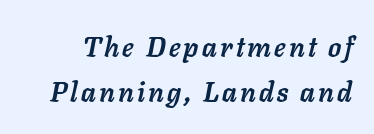
{"italic": "yes", "lean": "right", "slant_degrees": 11, "bold": "yes", "underline": "no", "line_spacing": "normal", "line_spacing_ratio": 1.67, "glyph_px": 27}
